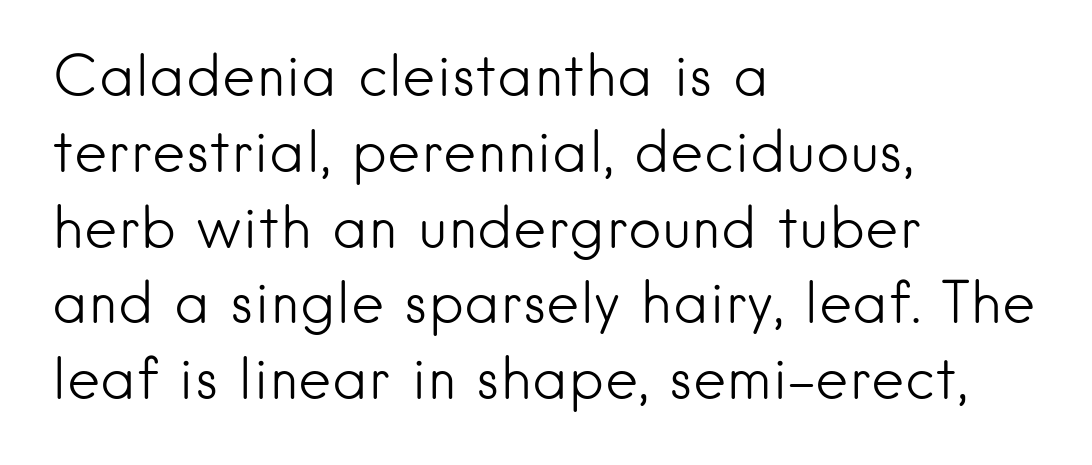
Q: Is the text bold? A: No.
Q: Is the text italic (slanted)? A: No, it is upright.
Q: Is the typeface a serif or a sans-serif typeface? A: Sans-serif.
Q: Is the text underlined? A: No.
Q: How is the paragraph aligned? A: Left-aligned.
Q: Is the spacing between letters normal or unusually wide? A: Normal.
Q: Is the spacing between lines tight, normal or loose? A: Normal.
Q: Width (condensed, normal, or wide)? A: Normal.
Q: Stroke contrast? A: Low.
Q: x-height? A: Small.
Q: Monospaced? A: No.
